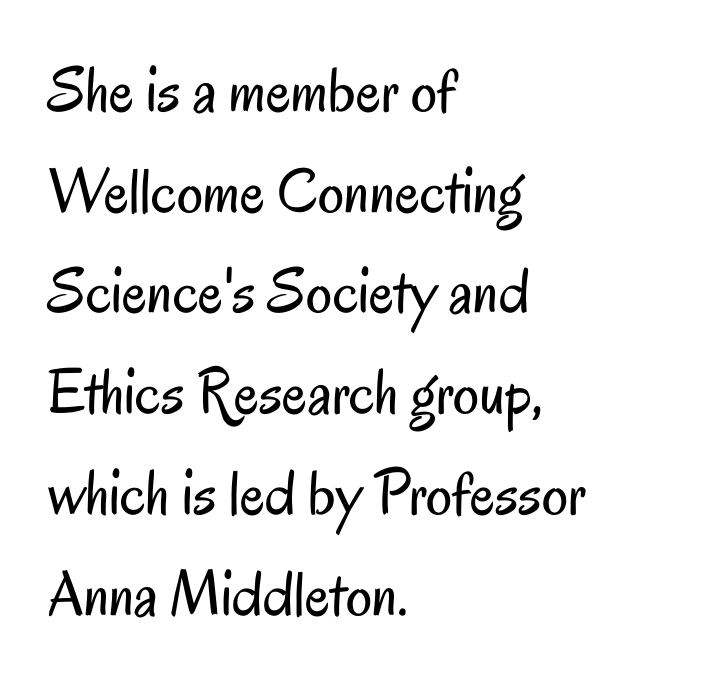
{"serif": "no", "italic": "no", "bold": "no", "weight": "regular", "width": "condensed", "stroke_contrast": "low", "x_height": "small", "monospaced": "no", "underline": "no", "align": "left", "line_spacing": "normal", "line_spacing_ratio": 1.55, "letter_spacing": "normal", "letter_spacing_em": 0.0, "glyph_px": 65}
